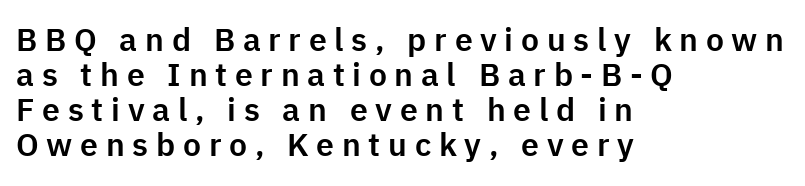
The image shows 32 px sans-serif type, upright; set left-aligned, tight line spacing (1.09x), unusually wide letter spacing (+0.24 em), not underlined; low stroke contrast and a medium x-height.
